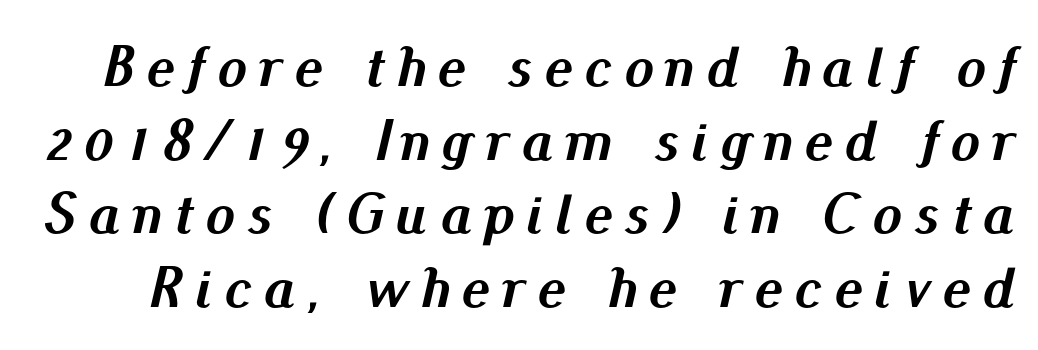
The image shows 59 px semibold type, italic (leaning right); set normal line spacing (1.25x), unusually wide letter spacing (+0.21 em), not underlined; medium stroke contrast and a small x-height.
